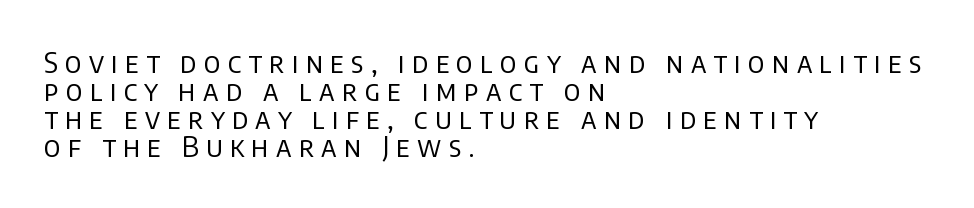
The image shows 28 px regular-weight sans-serif type, upright; set left-aligned, tight line spacing (1.0x), unusually wide letter spacing (+0.26 em), not underlined; low stroke contrast and a large x-height.
